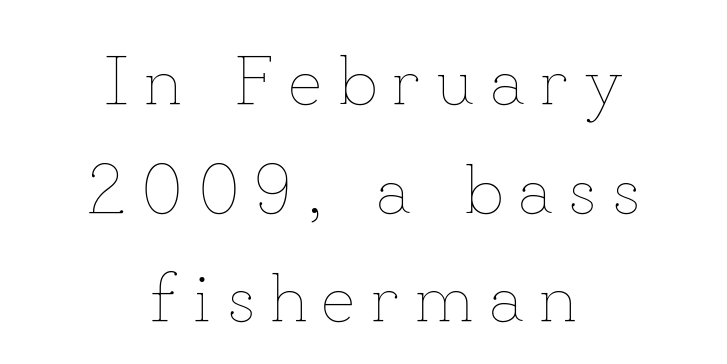
Q: Is the text bold? A: No.
Q: Is the text italic (slanted)? A: No, it is upright.
Q: Is the text underlined? A: No.
Q: How is the paragraph aligned? A: Centered.
Q: Is the spacing between letters normal or unusually wide? A: Unusually wide.
Q: Is the spacing between lines tight, normal or loose? A: Normal.
Q: Width (condensed, normal, or wide)? A: Normal.
Q: Stroke contrast? A: Low.
Q: x-height? A: Small.
Q: Monospaced? A: No.
